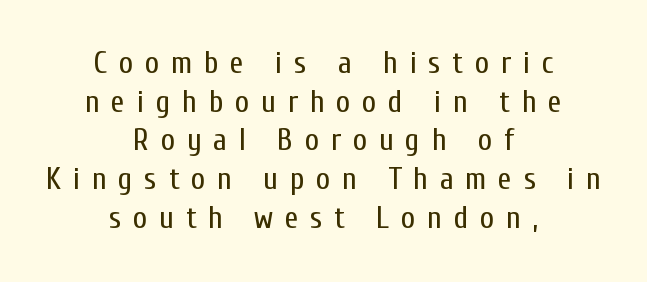
Font category for this specimen: sans-serif. Vertical spacing — default. Tracking value appears strongly positive — letters spread wide. No chunkiness to these letters — they're not bold. The letters advance in unequal steps, a hallmark of proportional type. The string is rendered with underlining switched off.
